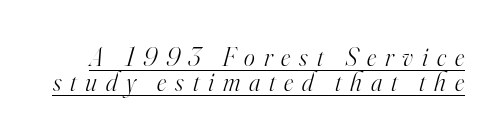
The image shows 26 px text type, italic (leaning right); set tight line spacing (0.95x), unusually wide letter spacing (+0.34 em), underlined.
